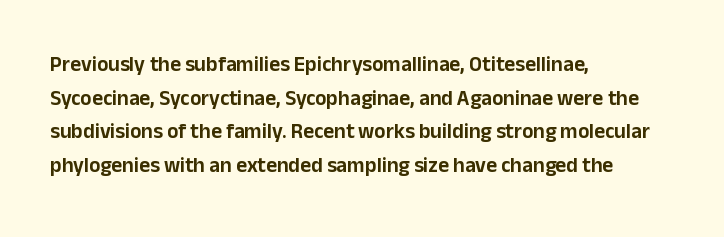
Q: Is the text italic (slanted)? A: No, it is upright.
Q: Is the text underlined? A: No.
Q: How is the paragraph aligned? A: Left-aligned.
Q: Is the spacing between letters normal or unusually wide? A: Normal.
Q: Is the spacing between lines tight, normal or loose? A: Normal.
